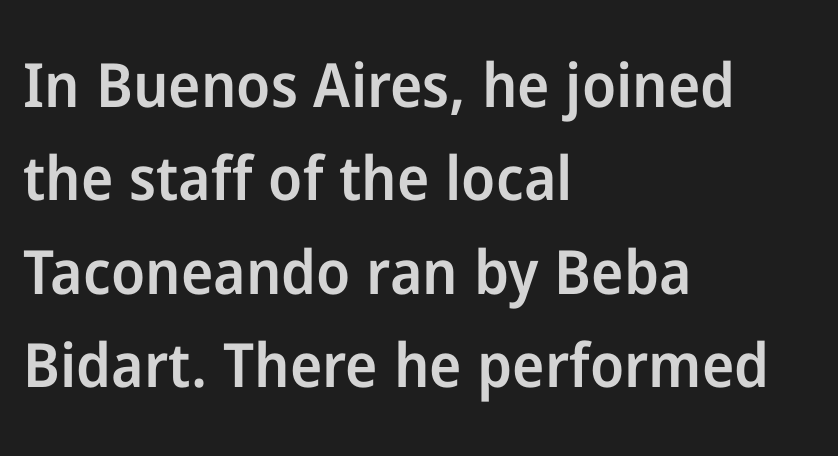
The image shows 61 px semibold sans-serif type, upright; set left-aligned, normal line spacing (1.53x), normal letter spacing, not underlined; low stroke contrast and a medium x-height.
